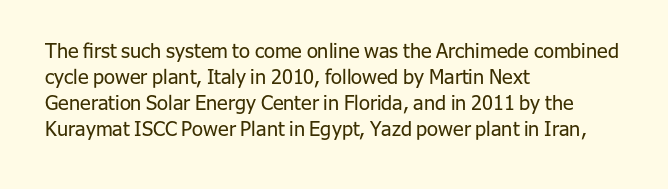
{"italic": "no", "bold": "no", "underline": "no", "align": "left", "line_spacing": "normal", "line_spacing_ratio": 1.3, "letter_spacing": "normal", "letter_spacing_em": 0.0, "glyph_px": 20}
